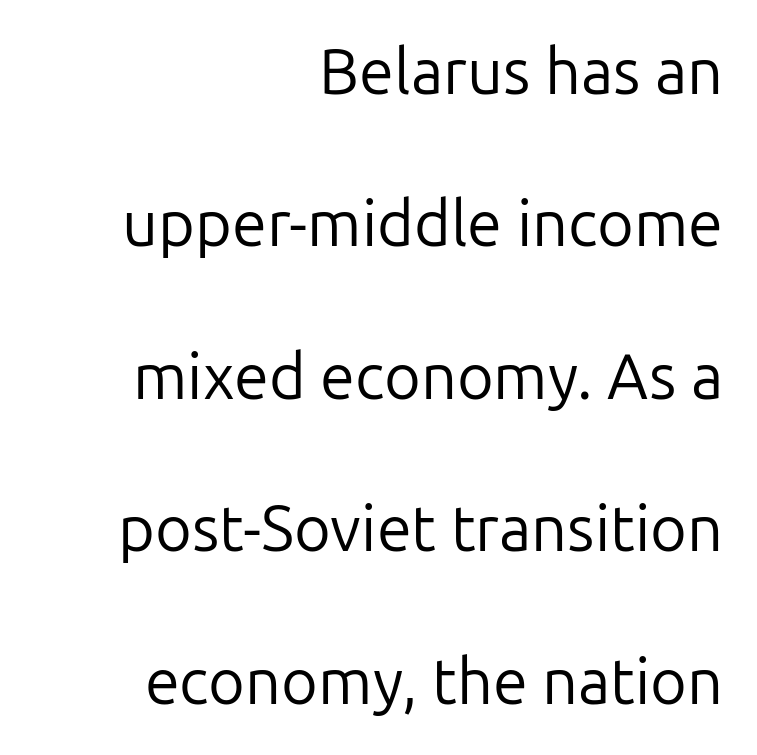
{"serif": "no", "italic": "no", "bold": "no", "weight": "regular", "width": "normal", "stroke_contrast": "low", "x_height": "medium", "monospaced": "no", "underline": "no", "align": "right", "line_spacing": "loose", "line_spacing_ratio": 2.42, "letter_spacing": "normal", "letter_spacing_em": 0.0, "glyph_px": 63}
